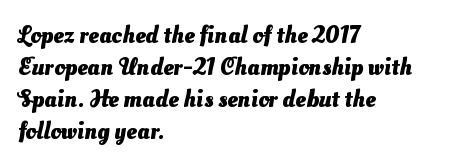
{"bold": "yes", "underline": "no", "align": "left", "line_spacing": "normal", "line_spacing_ratio": 1.34, "letter_spacing": "normal", "letter_spacing_em": 0.0, "glyph_px": 24}
